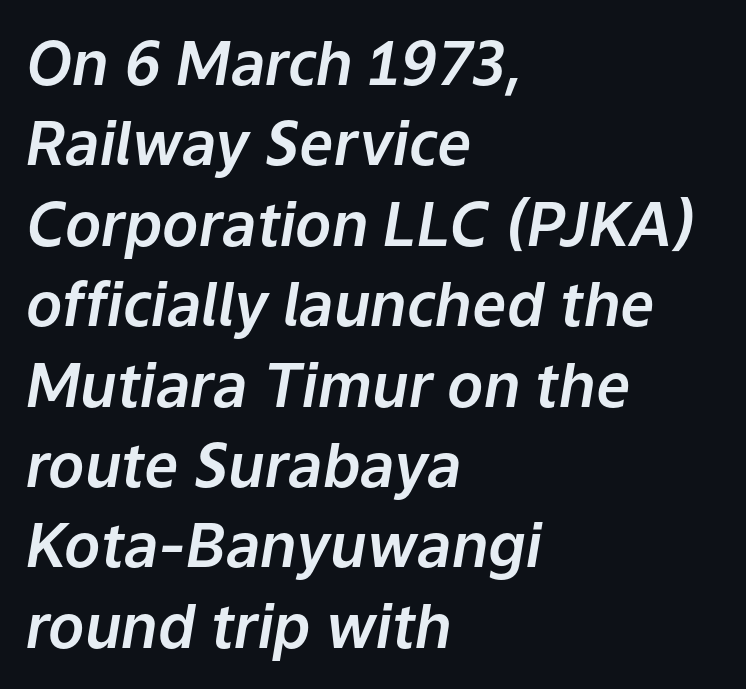
The image shows 60 px text type, italic (leaning right); set left-aligned, normal line spacing (1.34x), normal letter spacing, not underlined; low stroke contrast and a medium x-height.
